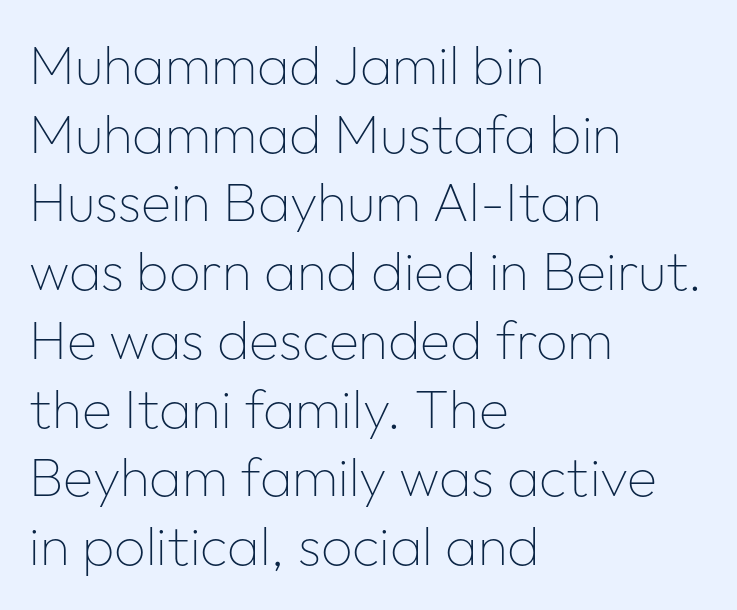
Normally led — the rows are evenly, conventionally spaced. Look at the tracking — it's just the regular setting, nothing added. Italic: no, the glyphs are upright roman. Each letter's strokes conclude bluntly, with no projecting serifs.
